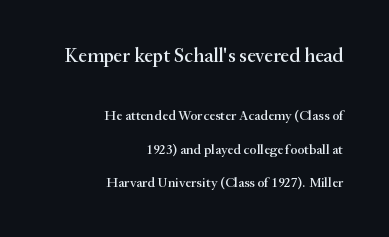
Q: Is the text italic (slanted)? A: No, it is upright.
Q: Is the text underlined? A: No.
Q: How is the paragraph aligned? A: Right-aligned.
Q: Is the spacing between letters normal or unusually wide? A: Normal.
Q: Is the spacing between lines tight, normal or loose? A: Loose.
Q: Which block of text is set in a larger size, the first (top) or the second (bottom)? A: The first (top) one.
